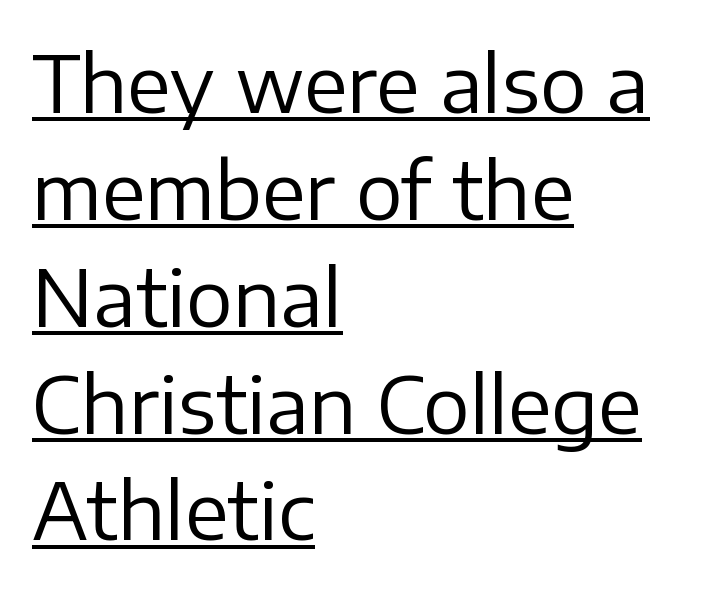
Stroke thickness stays within the range of a standard reading face or lighter. Layout note: lines flush left. Does extra space separate the letters? No, they use regular spacing. Is this a sans? Yes — the strokes have no serifs.
